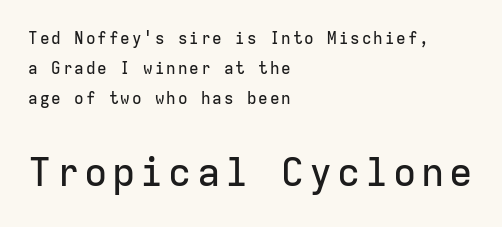
{"serif": "no", "italic": "no", "width": "normal", "stroke_contrast": "low", "x_height": "medium", "monospaced": "yes", "underline": "no", "align": "left", "line_spacing_ratio": 1.86, "larger_block": "second", "size_ratio": 2.44, "glyph_px": 39}
